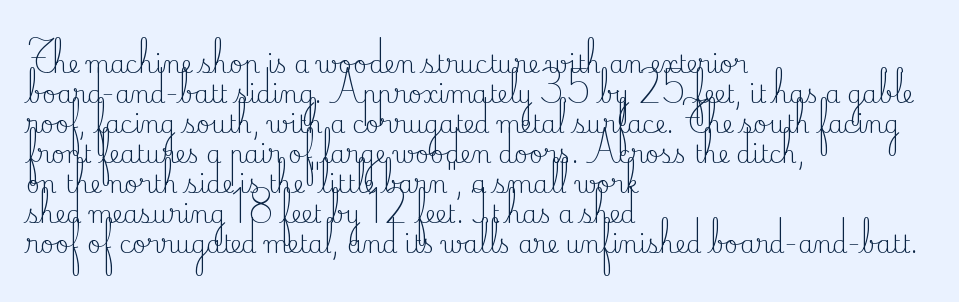
Honestly, there is no underline to notice here at all. The font's upright variant was chosen for this text. Horizontally, the lines are justified to the leading edge only. Bold? No — there's no thickening of the strokes.
